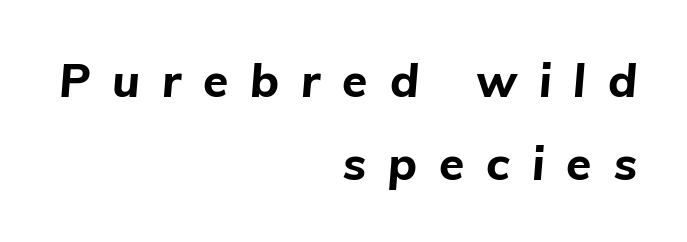
{"italic": "yes", "lean": "right", "slant_degrees": 5, "bold": "yes", "weight": "bold", "width": "normal", "stroke_contrast": "low", "x_height": "medium", "monospaced": "no", "underline": "no", "align": "right", "line_spacing_ratio": 1.8, "letter_spacing": "wide", "letter_spacing_em": 0.48, "glyph_px": 46}
